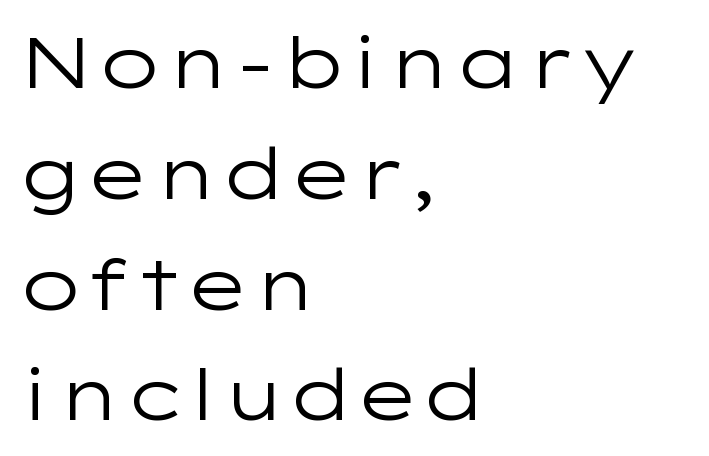
Q: Is the text bold? A: No.
Q: Is the text italic (slanted)? A: No, it is upright.
Q: Is the typeface a serif or a sans-serif typeface? A: Sans-serif.
Q: Is the text underlined? A: No.
Q: How is the paragraph aligned? A: Left-aligned.
Q: Is the spacing between letters normal or unusually wide? A: Normal.
Q: Is the spacing between lines tight, normal or loose? A: Normal.
Q: Width (condensed, normal, or wide)? A: Wide.
Q: Stroke contrast? A: Low.
Q: x-height? A: Medium.
Q: Monospaced? A: No.
